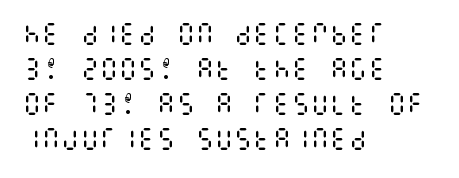
Q: Is the text bold? A: No.
Q: Is the text italic (slanted)? A: No, it is upright.
Q: Is the text underlined? A: No.
Q: How is the paragraph aligned? A: Left-aligned.
Q: Is the spacing between letters normal or unusually wide? A: Normal.
Q: Is the spacing between lines tight, normal or loose? A: Normal.
